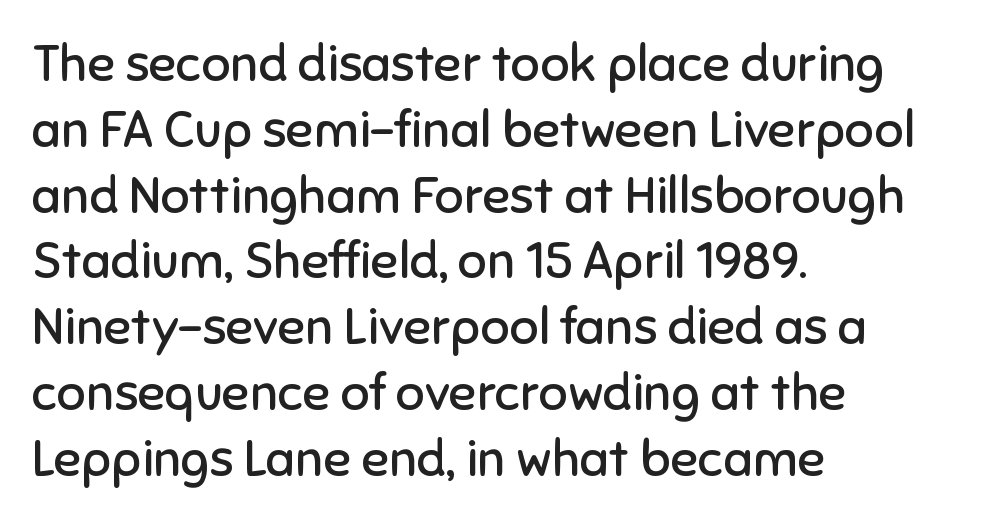
The image shows 51 px regular-weight sans-serif type, upright; set left-aligned, normal line spacing (1.29x), normal letter spacing, not underlined; low stroke contrast and a medium x-height.
